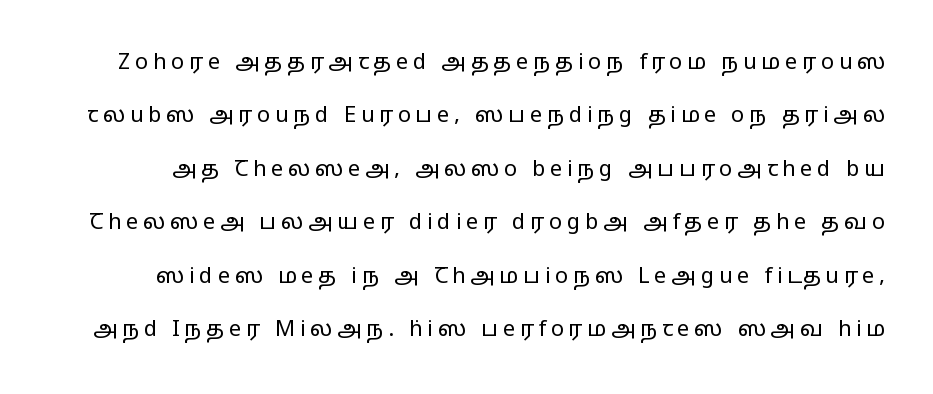
The image shows 22 px text type, upright; set loose line spacing (2.43x), unusually wide letter spacing (+0.21 em), not underlined.
